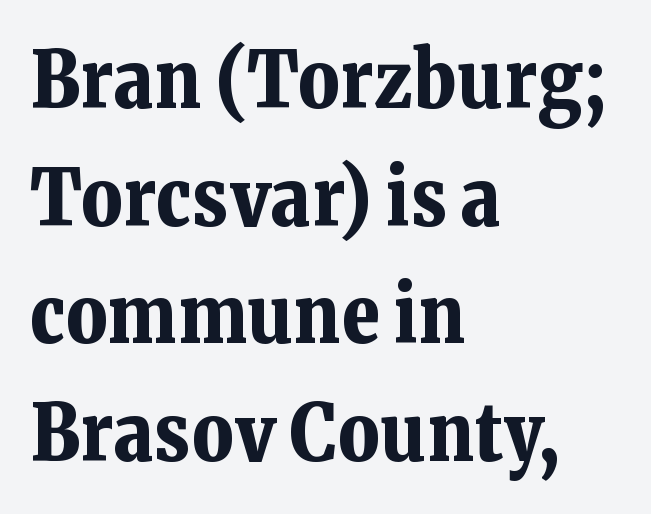
The image shows 79 px bold serif type, upright; set left-aligned, normal line spacing (1.49x), normal letter spacing, not underlined; low stroke contrast and a medium x-height.
